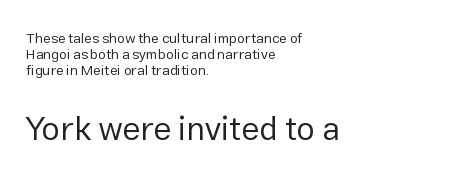
The image shows 33 px regular-weight sans-serif type, upright; set left-aligned, tight line spacing (1.15x), normal letter spacing, not underlined; the second (bottom) block is 2.36x larger; low stroke contrast and a medium x-height.
